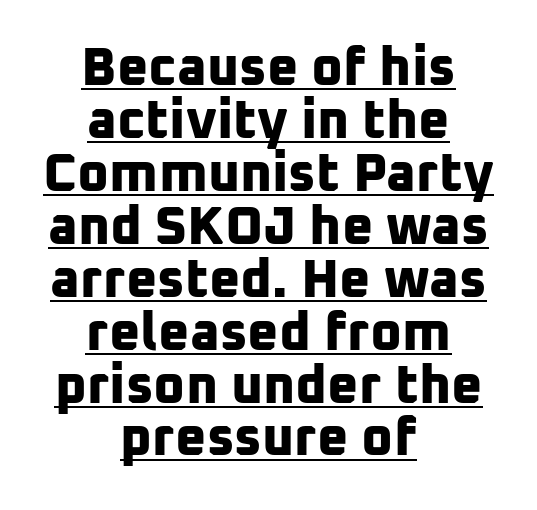
Q: Is the text bold? A: Yes.
Q: Is the typeface a serif or a sans-serif typeface? A: Sans-serif.
Q: Is the text underlined? A: Yes.
Q: How is the paragraph aligned? A: Centered.
Q: Is the spacing between letters normal or unusually wide? A: Normal.
Q: Is the spacing between lines tight, normal or loose? A: Tight.
Q: Width (condensed, normal, or wide)? A: Normal.
Q: Stroke contrast? A: Low.
Q: x-height? A: Medium.
Q: Monospaced? A: No.
